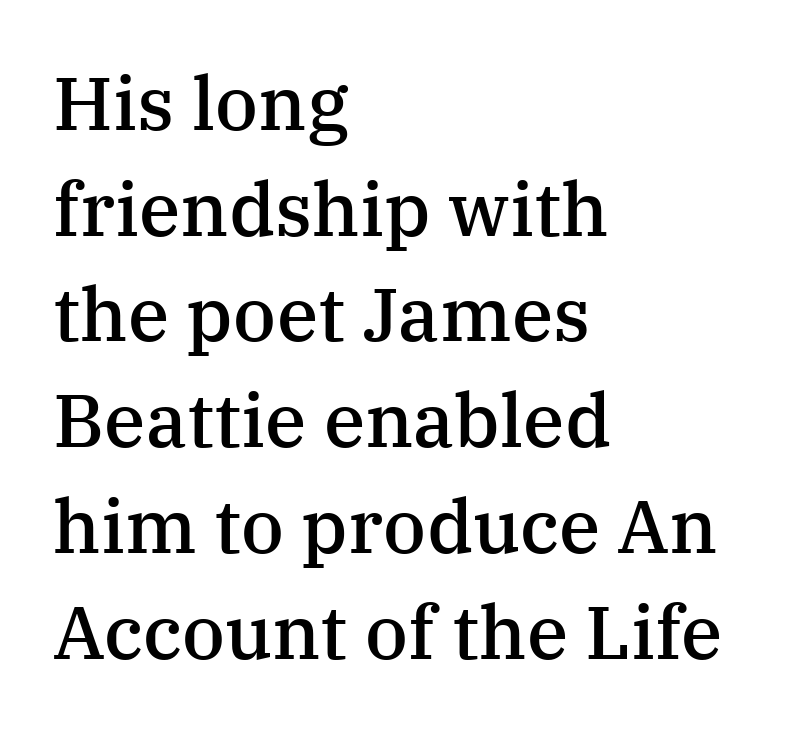
{"serif": "yes", "italic": "no", "bold": "semi", "weight": "semibold", "width": "normal", "stroke_contrast": "medium", "x_height": "medium", "monospaced": "no", "underline": "no", "align": "left", "line_spacing": "normal", "line_spacing_ratio": 1.41, "letter_spacing": "normal", "letter_spacing_em": 0.0, "glyph_px": 75}
